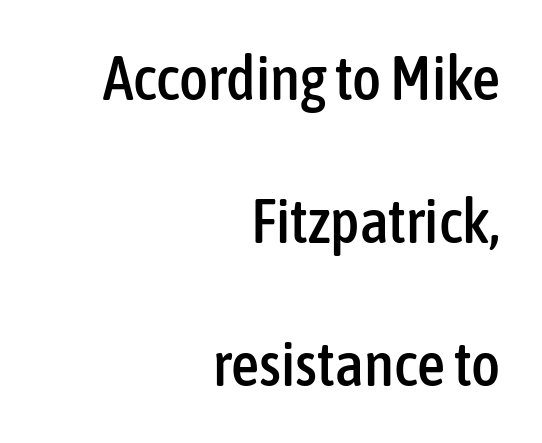
{"serif": "no", "italic": "no", "width": "condensed", "stroke_contrast": "low", "x_height": "medium", "monospaced": "no", "underline": "no", "align": "right", "line_spacing": "loose", "line_spacing_ratio": 2.31, "letter_spacing": "normal", "letter_spacing_em": 0.0, "glyph_px": 62}
